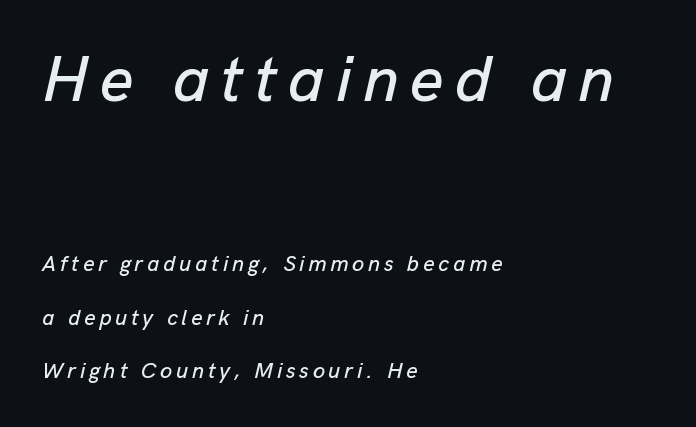
The paragraph has a hard left edge and a soft right edge. Every character sits at an angle, as italics do. Notice the wide empty band between every row — that's loose leading. Rule under the text: the space is simply empty. Is this a fixed-width face? No — the glyphs have proportional, varying widths. The designer gave the opening block more size than the closing block.
